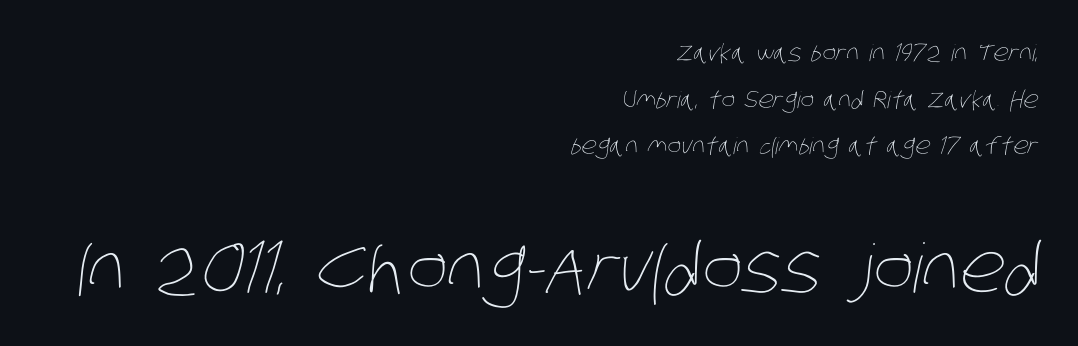
Look at the tracking — it's just the regular setting, nothing added. Horizontal alignment here is rightward, an uncommon choice for prose. Type without underlining. Airy leading. The face used here appears at its bigger size in the lower chunk.
